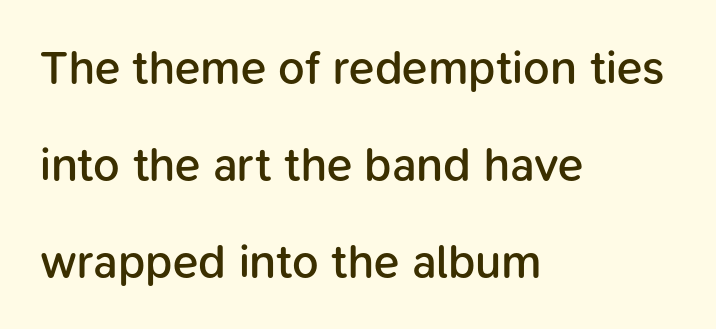
Q: Is the text bold? A: Semi-bold.
Q: Is the text italic (slanted)? A: No, it is upright.
Q: Is the typeface a serif or a sans-serif typeface? A: Sans-serif.
Q: Is the text underlined? A: No.
Q: How is the paragraph aligned? A: Left-aligned.
Q: Is the spacing between letters normal or unusually wide? A: Normal.
Q: Is the spacing between lines tight, normal or loose? A: Loose.
Q: Width (condensed, normal, or wide)? A: Normal.
Q: Stroke contrast? A: Low.
Q: x-height? A: Medium.
Q: Monospaced? A: No.
